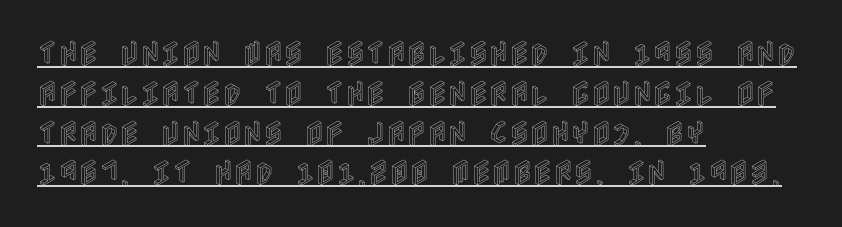
The image shows 28 px condensed type, upright; set left-aligned, normal line spacing (1.42x), normal letter spacing, underlined; a large x-height.
